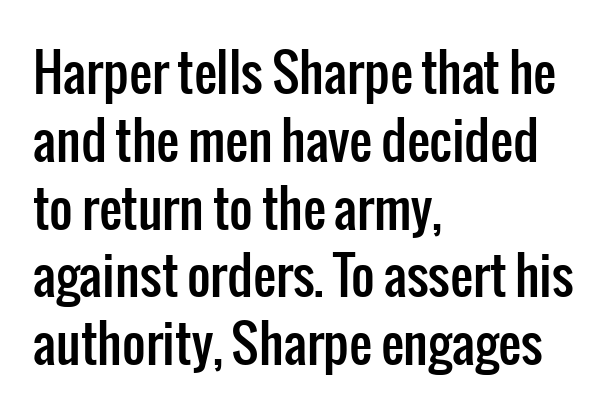
Do the characters align in a grid? No, the font is proportional. What kind of face is this? One without serifs — a sans. No extra tracking has been applied to these lines. Do the letters lean? They stand straight. Rows of type keep a routine distance in the vertical direction.
